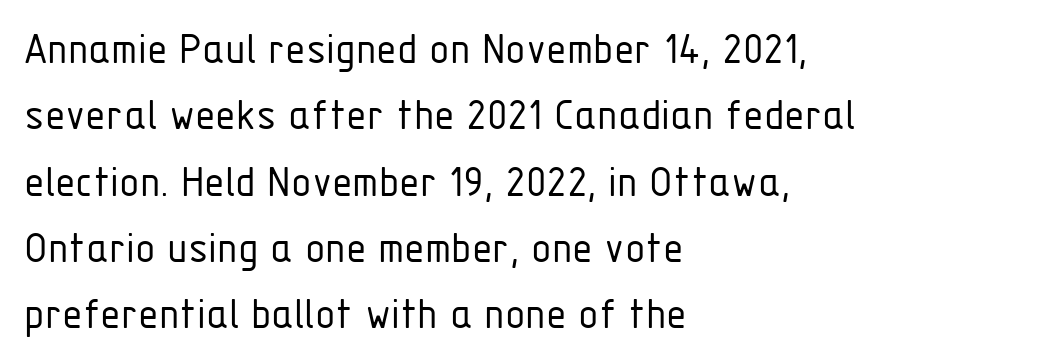
The image shows 47 px light, condensed sans-serif type, upright; set left-aligned, normal line spacing (1.41x), normal letter spacing, not underlined; low stroke contrast and a medium x-height.
